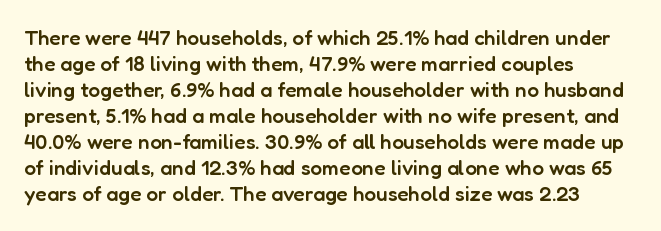
The image shows 21 px text type, upright; set left-aligned, line spacing 1.24x, normal letter spacing, not underlined.
